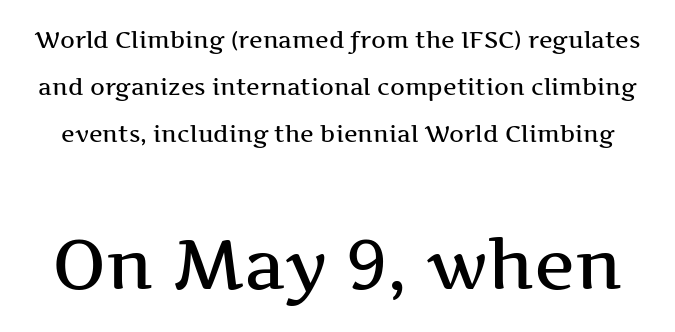
Q: Is the text italic (slanted)? A: No, it is upright.
Q: Is the typeface a serif or a sans-serif typeface? A: Serif.
Q: Is the text underlined? A: No.
Q: Is the spacing between letters normal or unusually wide? A: Normal.
Q: Is the spacing between lines tight, normal or loose? A: Loose.
Q: Which block of text is set in a larger size, the first (top) or the second (bottom)? A: The second (bottom) one.
Q: Width (condensed, normal, or wide)? A: Wide.
Q: Stroke contrast? A: Medium.
Q: x-height? A: Medium.
Q: Monospaced? A: No.
